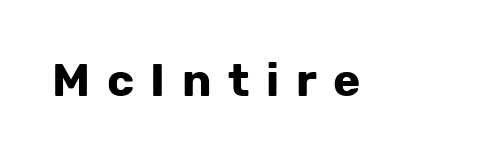
Decoration check: the copy has no underline. This is the regular roman posture of the typeface. The gaps between neighbouring characters are conspicuously large. Unlike a traditional serif, this face leaves its strokes unadorned. Emphasis by weight is at full strength: bold.
